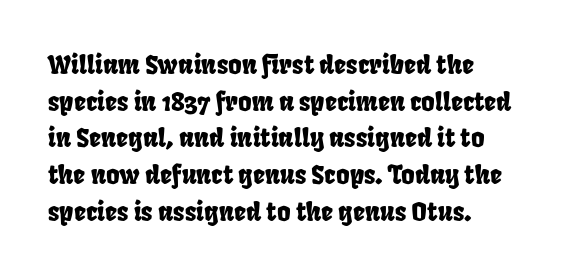
Q: Is the text underlined? A: No.
Q: Is the spacing between letters normal or unusually wide? A: Normal.
Q: Is the spacing between lines tight, normal or loose? A: Normal.
